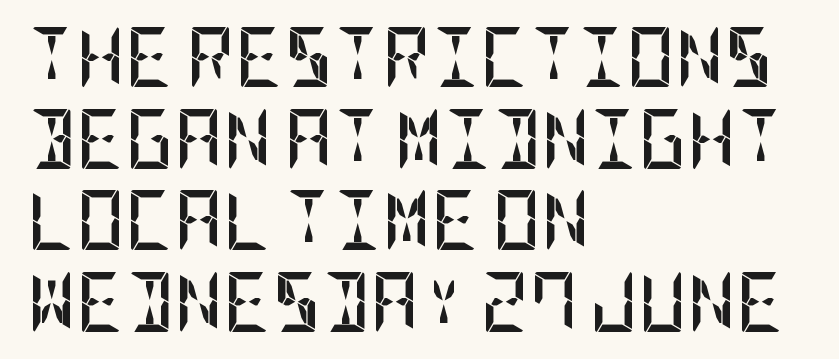
The typesetting leans heavy: a genuine bold. Notice how the stems are strictly vertical — no italics here. Leftover space on each line is placed entirely after the last word. The rows are spaced the way most documents space them. Type style note: lacks serifs.
